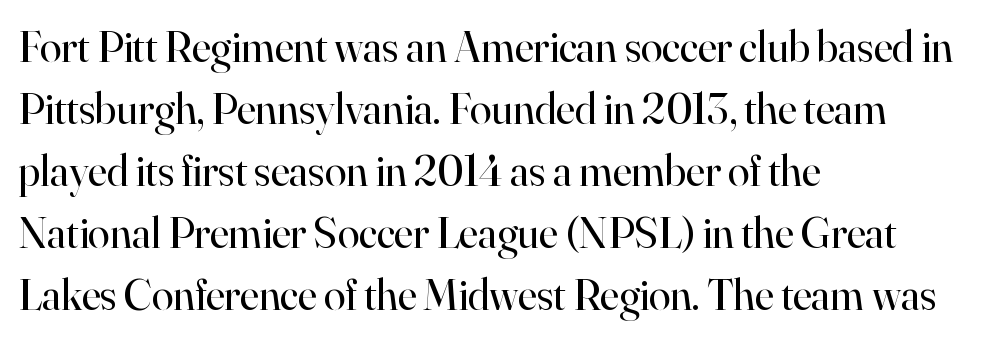
Stems and bowls with no extra thickness — not bold. Observe the serifs anchoring each vertical stroke in this sample. Vertical strokes here are truly vertical. All the whitespace from short lines collects on the right.
